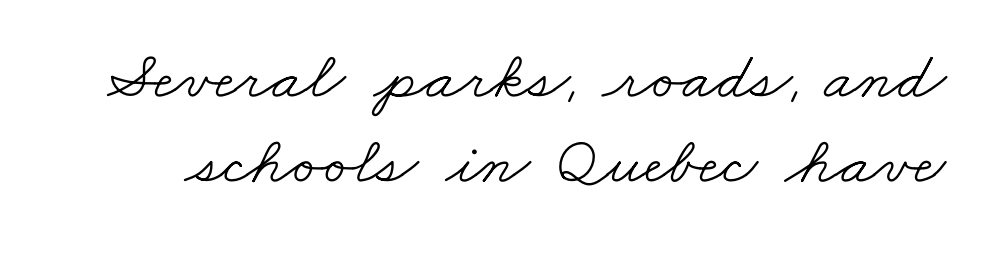
Q: Is the text bold? A: No.
Q: Is the typeface a serif or a sans-serif typeface? A: Serif.
Q: Is the text underlined? A: No.
Q: Is the spacing between letters normal or unusually wide? A: Normal.
Q: Is the spacing between lines tight, normal or loose? A: Normal.
Q: Width (condensed, normal, or wide)? A: Wide.
Q: Stroke contrast? A: Low.
Q: x-height? A: Small.
Q: Monospaced? A: No.
